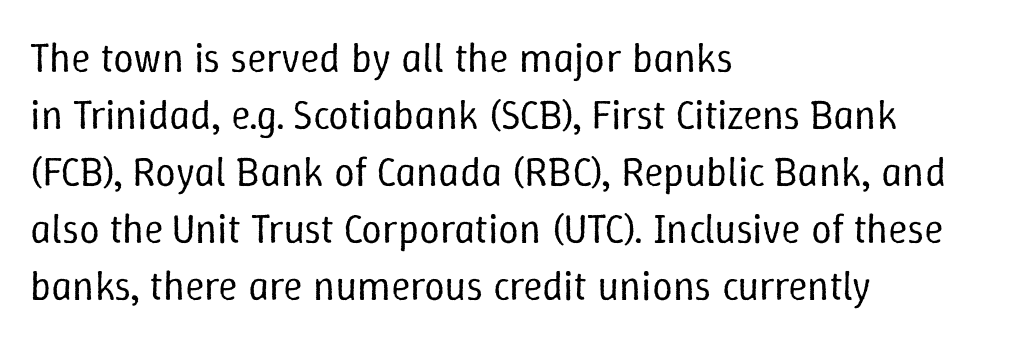
Stem width sits at or under what a default text font uses. This is the regular roman posture of the typeface. Does the copy run flush right? No — it runs flush left. The passage shown is typed in a proportional face where columns would drift.
